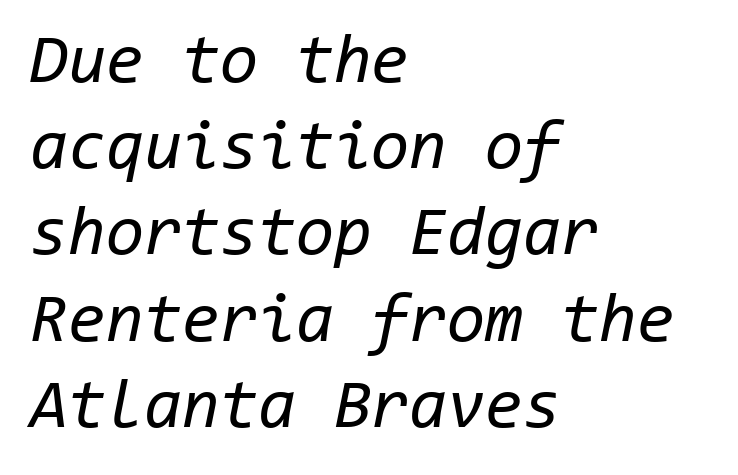
{"italic": "yes", "lean": "right", "slant_degrees": 11, "bold": "no", "weight": "regular", "width": "normal", "stroke_contrast": "low", "x_height": "medium", "monospaced": "yes", "underline": "no", "align": "left", "line_spacing": "normal", "line_spacing_ratio": 1.25, "letter_spacing": "normal", "letter_spacing_em": 0.0, "glyph_px": 69}
